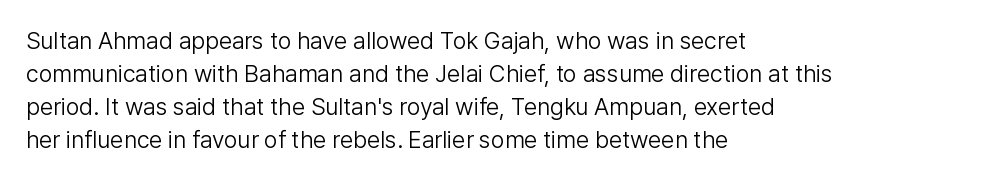
Q: Is the text bold? A: No.
Q: Is the text italic (slanted)? A: No, it is upright.
Q: Is the text underlined? A: No.
Q: How is the paragraph aligned? A: Left-aligned.
Q: Is the spacing between letters normal or unusually wide? A: Normal.
Q: Is the spacing between lines tight, normal or loose? A: Normal.
